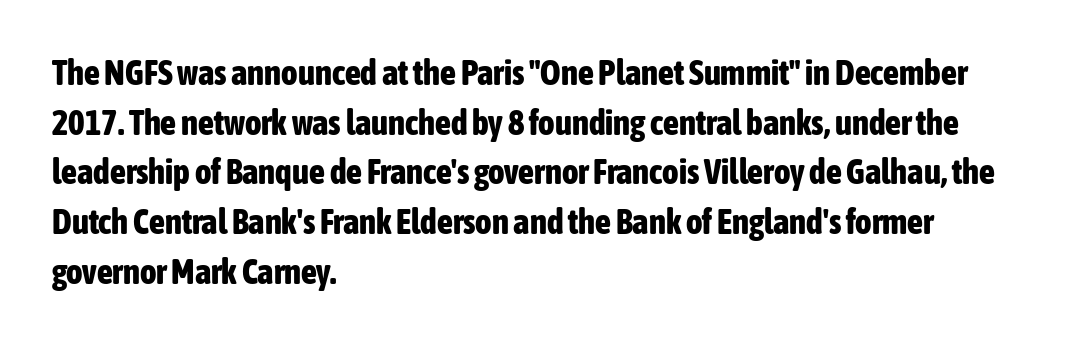
The rag falls on the right side of this text block. In terms of posture, this sample is upright. Strokes here are thick enough to call this a true bold. A normal amount of white space separates one row of letters from the next.
